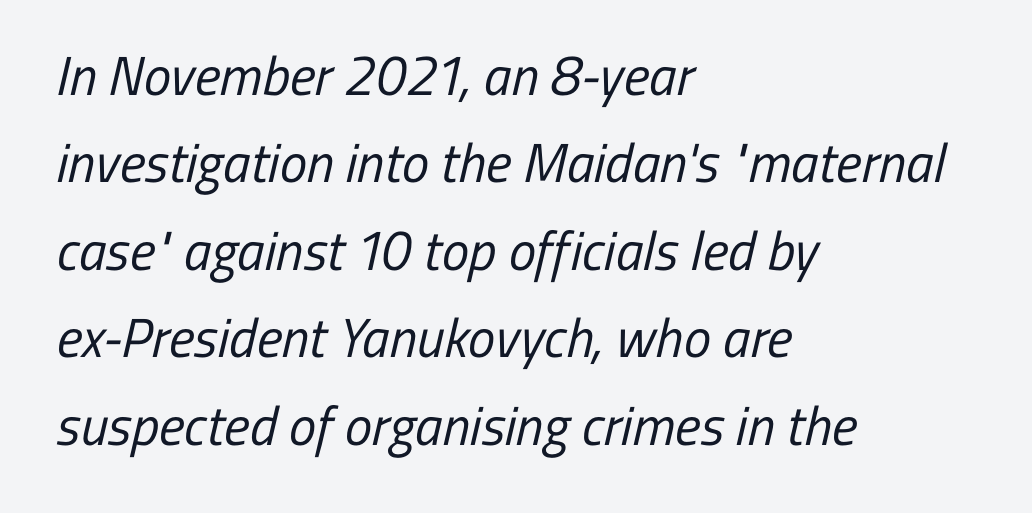
Default kerning and tracking; the words read as compact shapes. Does the copy run flush right? No — it runs flush left. The face used here is a sans, in the tradition of grotesques and geometrics. Each letter keeps its own natural width here, so spacing adapts to shape.
